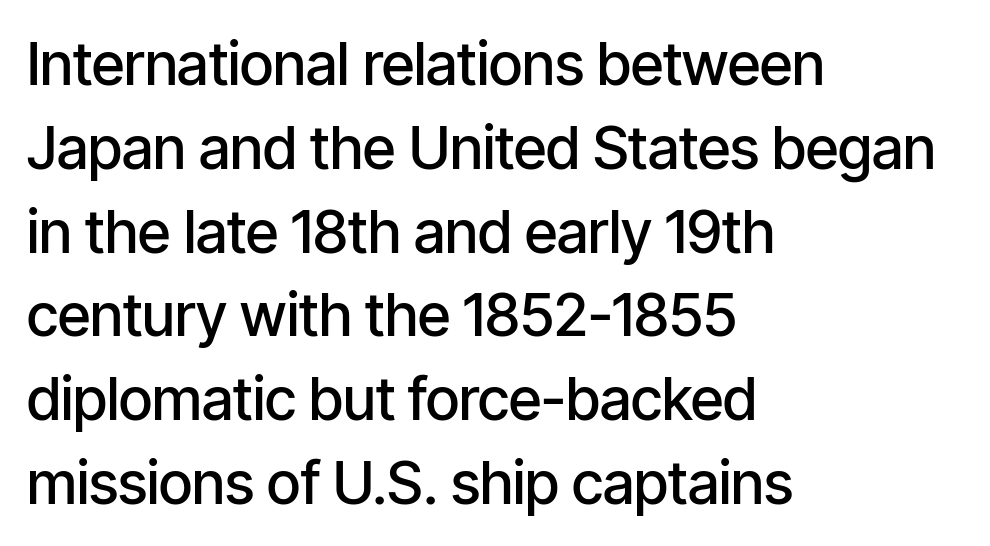
Posture: upright roman. As a designer I'd log this as weight 600, semibold. The typeface chosen for these lines omits serifs. Between one letter and the next there's only the usual sliver of space.
